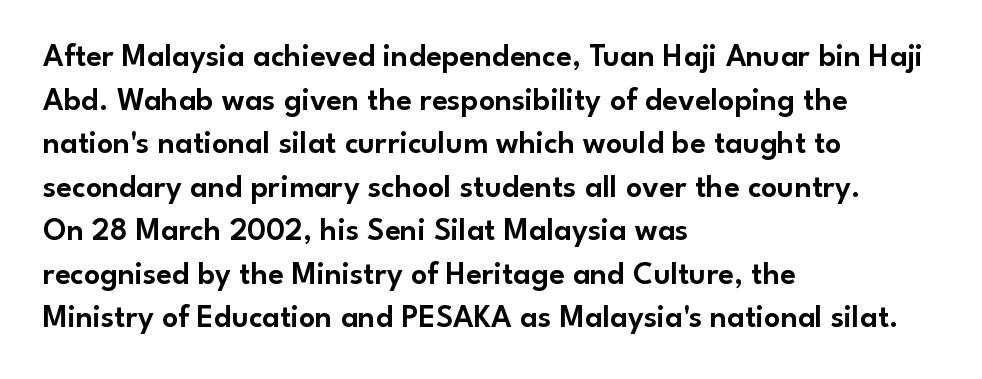
The image shows 32 px sans-serif type, upright; set left-aligned, normal line spacing (1.36x), normal letter spacing, not underlined; low stroke contrast and a small x-height.
